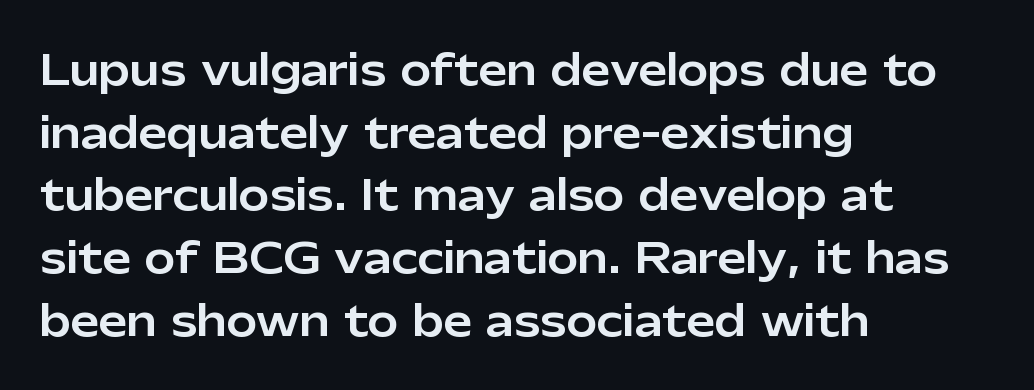
{"serif": "no", "italic": "no", "width": "normal", "stroke_contrast": "low", "x_height": "medium", "monospaced": "no", "underline": "no", "align": "left", "line_spacing": "normal", "line_spacing_ratio": 1.53, "letter_spacing": "normal", "letter_spacing_em": 0.0, "glyph_px": 41}
